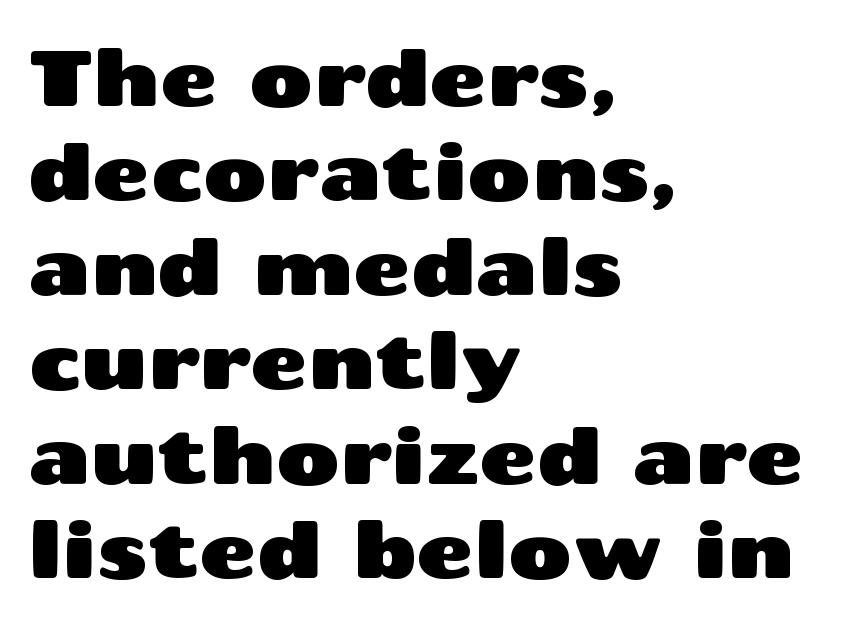
Q: Is the text italic (slanted)? A: No, it is upright.
Q: Is the typeface a serif or a sans-serif typeface? A: Sans-serif.
Q: Is the text underlined? A: No.
Q: How is the paragraph aligned? A: Left-aligned.
Q: Is the spacing between letters normal or unusually wide? A: Normal.
Q: Width (condensed, normal, or wide)? A: Wide.
Q: Stroke contrast? A: Medium.
Q: x-height? A: Medium.
Q: Monospaced? A: No.
